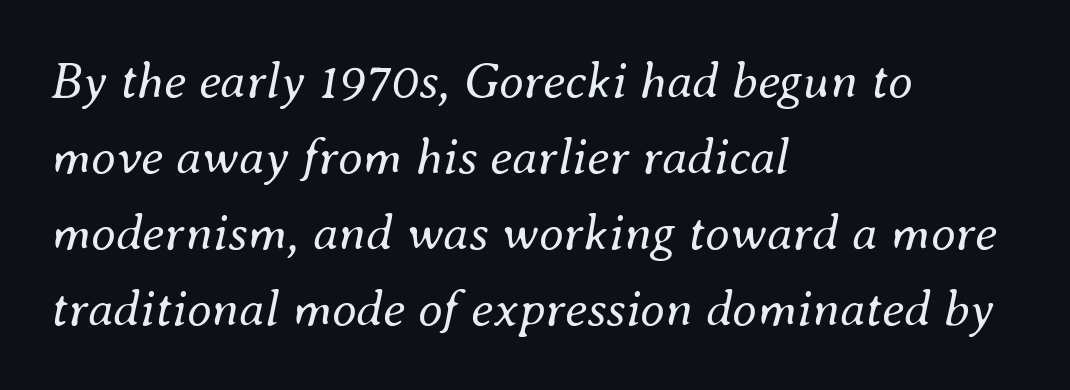
{"italic": "yes", "lean": "right", "slant_degrees": 8, "bold": "no", "weight": "regular", "width": "normal", "stroke_contrast": "medium", "x_height": "small", "monospaced": "no", "underline": "no", "align": "left", "line_spacing": "normal", "line_spacing_ratio": 1.49, "letter_spacing": "normal", "letter_spacing_em": 0.0, "glyph_px": 51}
